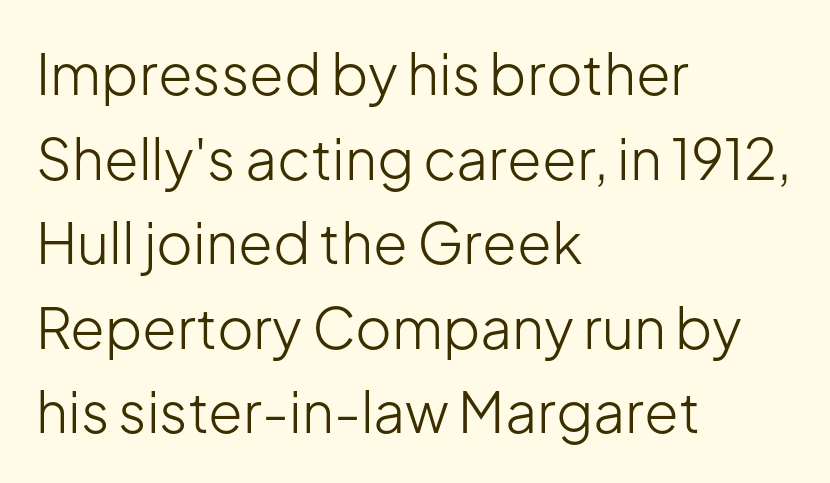
Each new line begins a customary step beneath the previous one. Characters remain perfectly vertical along every line. Tracking here is standard; glyphs follow each other at the usual distance. Anything drawn beneath the words? Only blank space.
